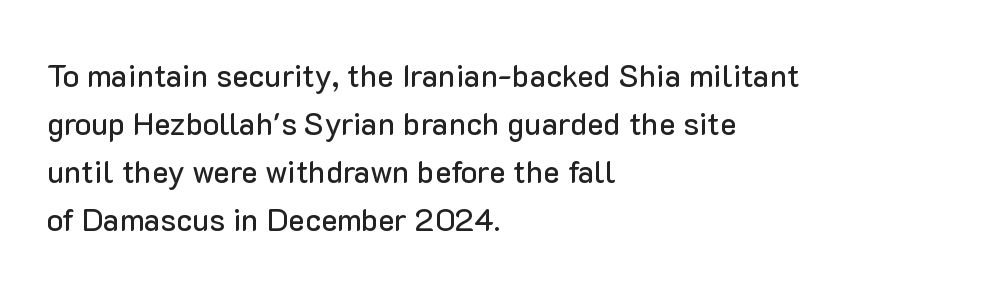
The image shows 31 px sans-serif type, upright; set left-aligned, normal line spacing (1.55x), normal letter spacing, not underlined; low stroke contrast and a medium x-height.
